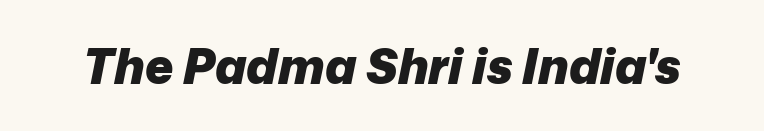
Q: Is the text bold? A: Yes.
Q: Is the text italic (slanted)? A: Yes, it leans right by about 12 degrees.
Q: Is the text underlined? A: No.
Q: Is the spacing between letters normal or unusually wide? A: Normal.
Q: Width (condensed, normal, or wide)? A: Normal.
Q: Stroke contrast? A: Low.
Q: x-height? A: Medium.
Q: Monospaced? A: No.
